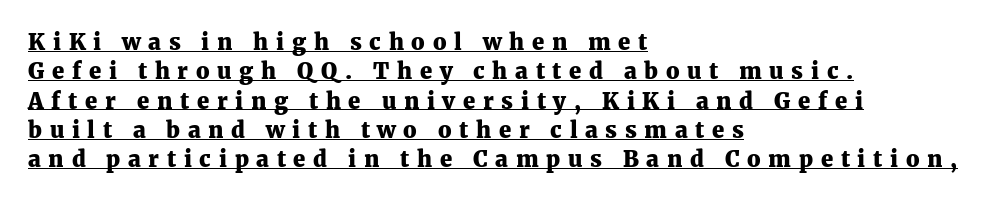
Reading down the block, your eye returns to a fixed left position each line. This block has exactly the height ordinary leading produces. Honestly, the underline is the first thing you notice here. Typographic density is high because the face is bold. Does the lettering tilt? It doesn't — this is upright. What stands out about the letter spacing? Its width — letters are far apart.
